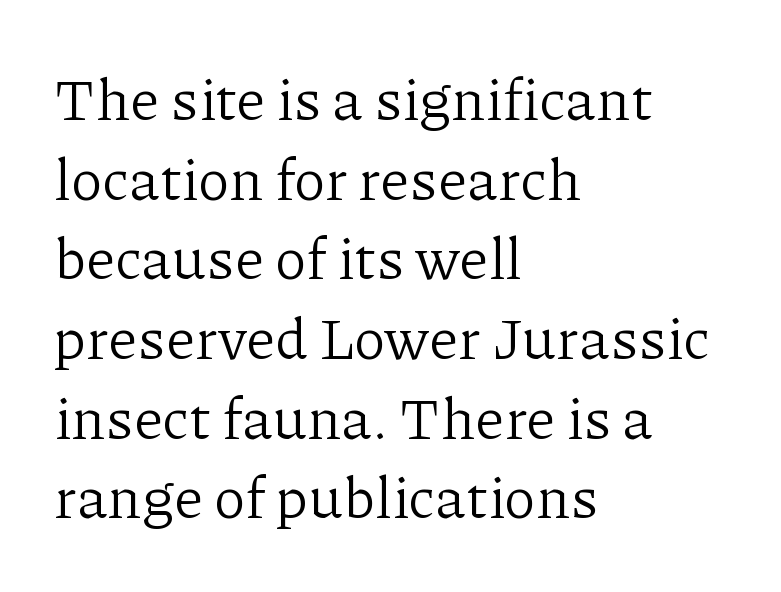
{"serif": "yes", "italic": "no", "bold": "no", "weight": "light", "width": "normal", "stroke_contrast": "low", "x_height": "medium", "monospaced": "no", "underline": "no", "align": "left", "line_spacing": "normal", "line_spacing_ratio": 1.35, "letter_spacing": "normal", "letter_spacing_em": 0.0, "glyph_px": 59}
